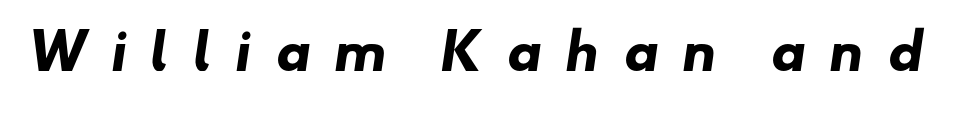
The image shows 49 px heavy, wide sans-serif type; set unusually wide letter spacing (+0.47 em), not underlined; low stroke contrast and a small x-height.
